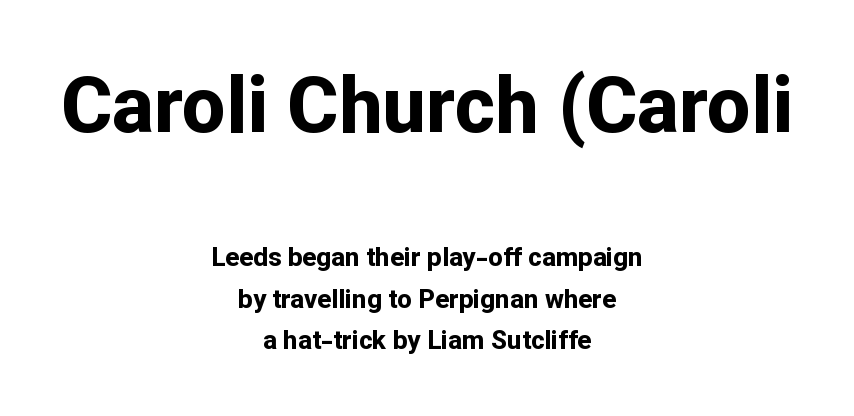
Strokes here are thick enough to call this a true bold. The designer left line spacing at the default. The letterforms sit shoulder to shoulder at normal distance. Ordinary non-slanted type is in use.
